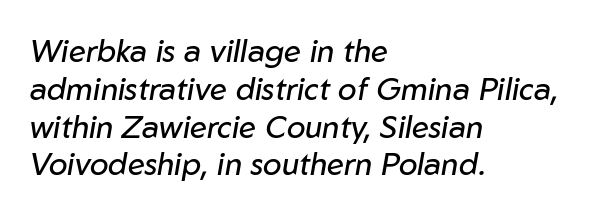
No letter is thick-stroked: the sample isn't bold. The face used here has a pronounced slope to its letters. The face used here is proportionally spaced, like ordinary book or web type. Glance below the letters and you will spot only blank space. Students, note that the glyphs here touch the page at normal intervals. The paragraph shown leans on its left margin.
